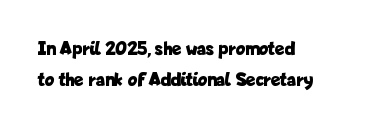
The image shows 20 px bold type, upright; set left-aligned, normal line spacing (1.56x), normal letter spacing, not underlined.
